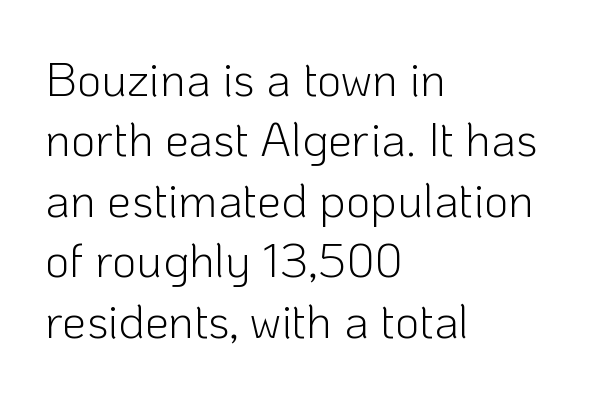
{"serif": "no", "italic": "no", "bold": "no", "weight": "light", "width": "normal", "stroke_contrast": "low", "x_height": "medium", "monospaced": "no", "underline": "no", "align": "left", "line_spacing": "normal", "line_spacing_ratio": 1.26, "letter_spacing": "normal", "letter_spacing_em": 0.0, "glyph_px": 48}
